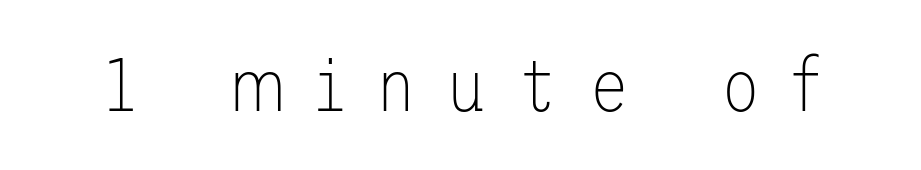
{"serif": "no", "italic": "no", "bold": "no", "weight": "thin", "width": "normal", "stroke_contrast": "low", "x_height": "medium", "underline": "no", "letter_spacing": "wide", "letter_spacing_em": 0.4, "glyph_px": 75}
